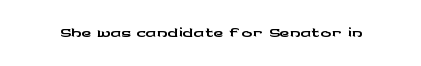
Q: Is the text italic (slanted)? A: No, it is upright.
Q: Is the text underlined? A: No.
Q: Is the spacing between letters normal or unusually wide? A: Normal.
